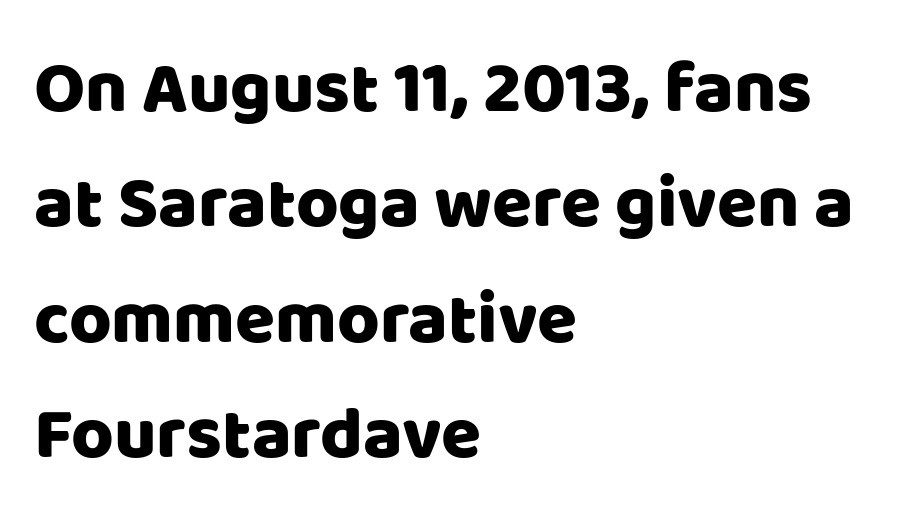
Q: Is the text italic (slanted)? A: No, it is upright.
Q: Is the typeface a serif or a sans-serif typeface? A: Sans-serif.
Q: Is the text underlined? A: No.
Q: How is the paragraph aligned? A: Left-aligned.
Q: Is the spacing between letters normal or unusually wide? A: Normal.
Q: Is the spacing between lines tight, normal or loose? A: Normal.
Q: Width (condensed, normal, or wide)? A: Normal.
Q: Stroke contrast? A: Low.
Q: x-height? A: Large.
Q: Monospaced? A: No.
